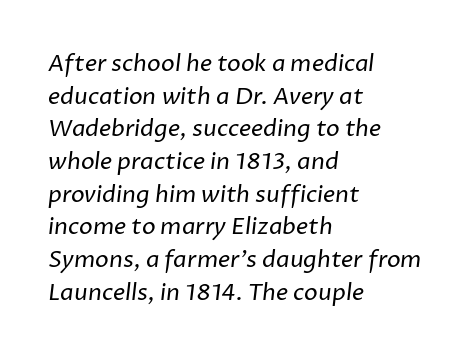
Q: Is the text bold? A: No.
Q: Is the text underlined? A: No.
Q: How is the paragraph aligned? A: Left-aligned.
Q: Is the spacing between letters normal or unusually wide? A: Normal.
Q: Is the spacing between lines tight, normal or loose? A: Normal.
